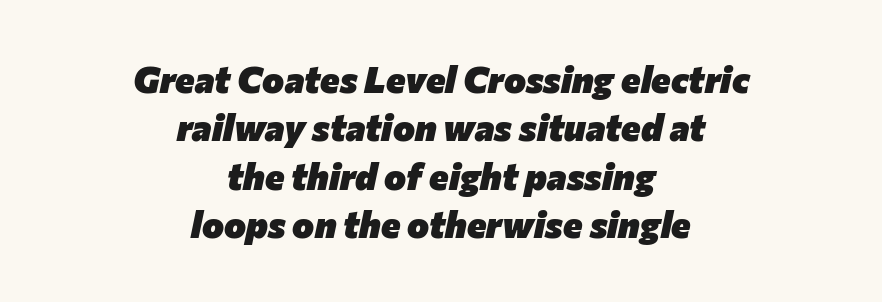
The image shows 37 px heavy type, italic (leaning right); set centered, normal line spacing (1.31x), normal letter spacing, not underlined; low stroke contrast and a medium x-height.
